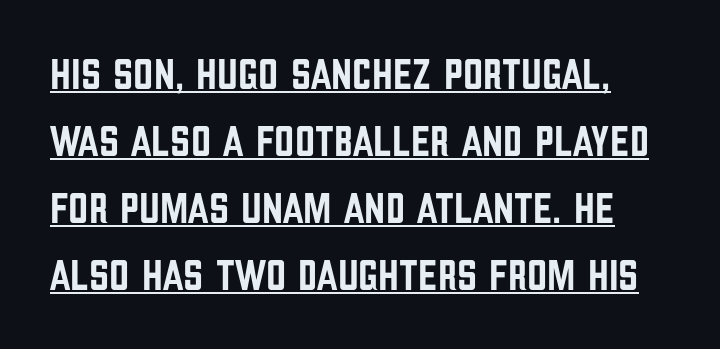
This rendering employs a face without finishing strokes, i.e., a sans-serif. A typesetter would call this proportional, since set widths differ per character. Unlike italic type, these characters show no tilt at all. Students, observe the line beneath the letters — that is underlining.
